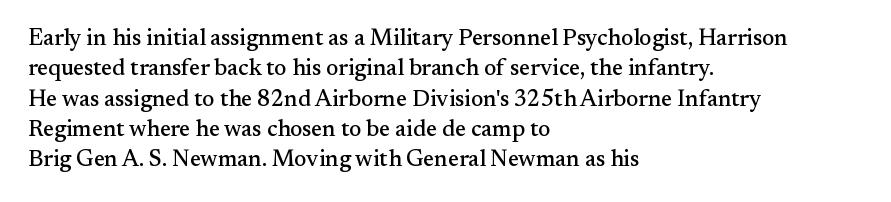
{"italic": "no", "underline": "no", "align": "left", "line_spacing": "normal", "line_spacing_ratio": 1.32, "letter_spacing": "normal", "letter_spacing_em": 0.0, "glyph_px": 23}
